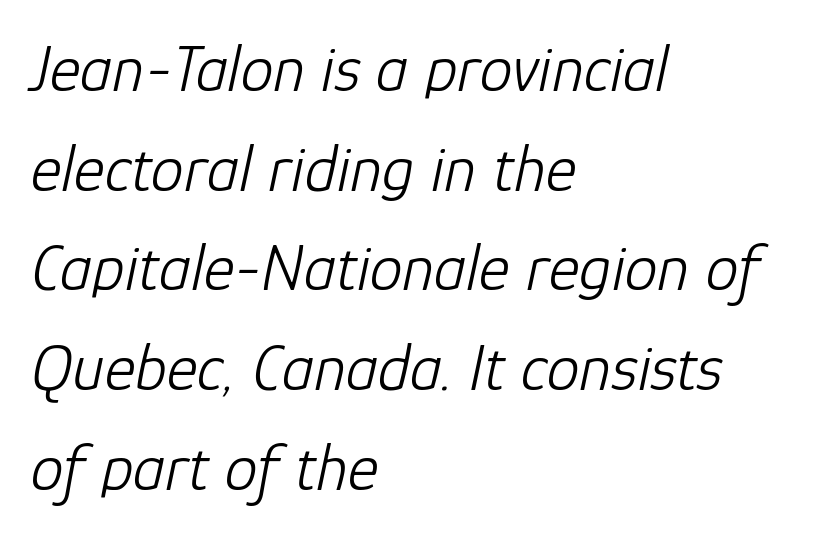
{"italic": "yes", "lean": "right", "slant_degrees": 12, "bold": "no", "weight": "light", "width": "normal", "stroke_contrast": "low", "x_height": "medium", "monospaced": "no", "underline": "no", "align": "left", "line_spacing": "normal", "line_spacing_ratio": 1.51, "letter_spacing": "normal", "letter_spacing_em": 0.0, "glyph_px": 66}
